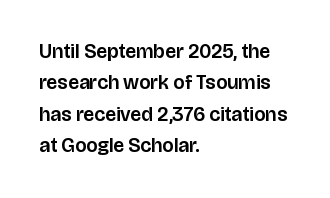
Q: Is the text italic (slanted)? A: No, it is upright.
Q: Is the text underlined? A: No.
Q: How is the paragraph aligned? A: Left-aligned.
Q: Is the spacing between letters normal or unusually wide? A: Normal.
Q: Is the spacing between lines tight, normal or loose? A: Normal.
